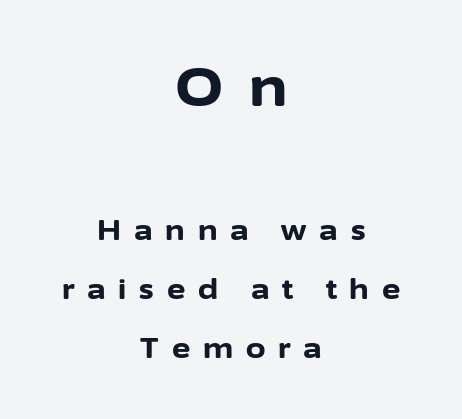
The rendering uses a large line-height, opening up the rows. Typeset on center — no edge is straight. A dark, heavy texture on the line: the type is bold. The initial chunk of copy outweighs the following chunk in type size. The rendering uses natural spacing where letterforms have individual widths.
